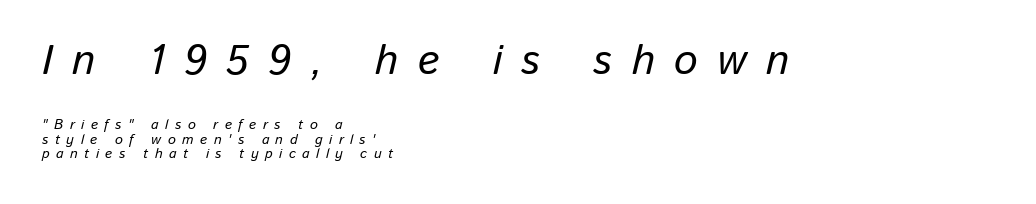
Q: Is the text italic (slanted)? A: Yes, it leans right by about 13 degrees.
Q: Is the text underlined? A: No.
Q: How is the paragraph aligned? A: Left-aligned.
Q: Is the spacing between letters normal or unusually wide? A: Unusually wide.
Q: Is the spacing between lines tight, normal or loose? A: Tight.
Q: Which block of text is set in a larger size, the first (top) or the second (bottom)? A: The first (top) one.
Q: Width (condensed, normal, or wide)? A: Normal.
Q: Stroke contrast? A: Low.
Q: x-height? A: Medium.
Q: Monospaced? A: No.
